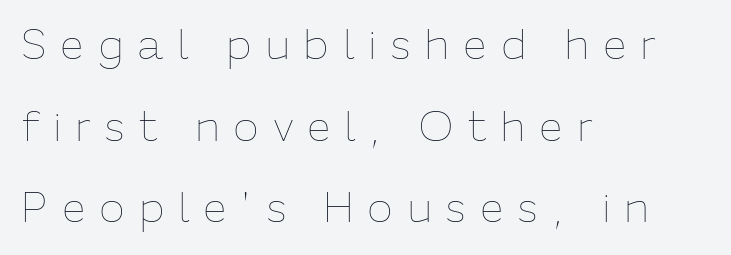
The axis of the letterforms is exactly vertical. Note the varied advance widths — an 'i' is clearly narrower than an 'm'. This rendering features lettering with no underline. Glyph-to-glyph distance is far greater than everyday printed text. Honestly, the rows look like they've been pulled way apart.
